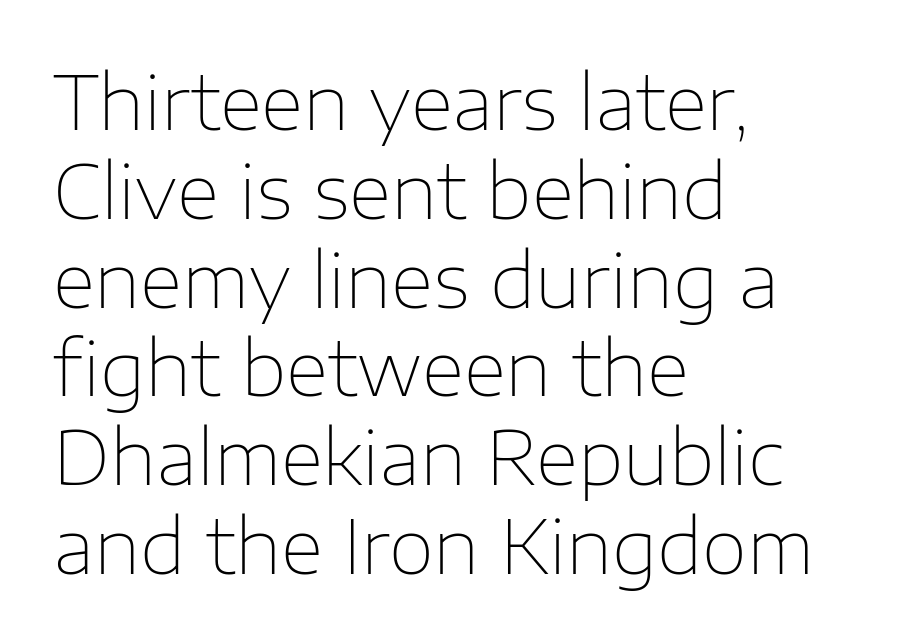
In CSS terms this would be text-align: left. This rendering leaves character spacing at its baseline value. The text was rendered using a sans face with plain stroke endings. Every stem runs plumb, perpendicular to the baseline. The specimen omits any rule beneath the text block's lines. Varying glyph widths throughout — classic text-font behaviour.
